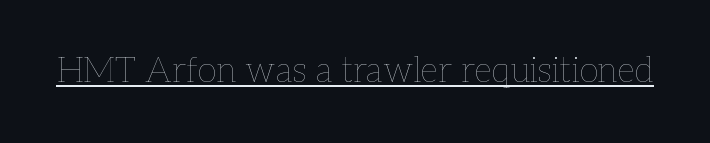
Q: Is the text bold? A: No.
Q: Is the text italic (slanted)? A: No, it is upright.
Q: Is the text underlined? A: Yes.
Q: Is the spacing between letters normal or unusually wide? A: Normal.
Q: Width (condensed, normal, or wide)? A: Normal.
Q: Stroke contrast? A: Low.
Q: x-height? A: Medium.
Q: Monospaced? A: No.
